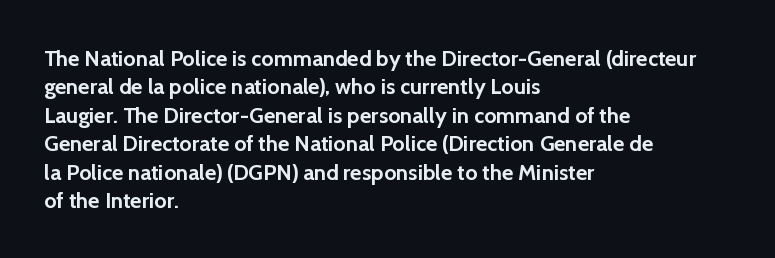
{"italic": "no", "bold": "yes", "underline": "no", "align": "left", "line_spacing": "normal", "line_spacing_ratio": 1.29, "letter_spacing": "normal", "letter_spacing_em": 0.0, "glyph_px": 22}
